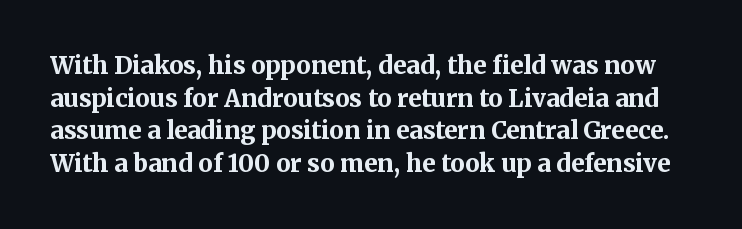
A clean baseline with only descenders dipping below it. Default kerning and tracking; the words read as compact shapes. Compared with typical paragraphs, the rows here are spaced about the same. Weight check: bold — yes, fully. In terms of posture, this sample is upright.
